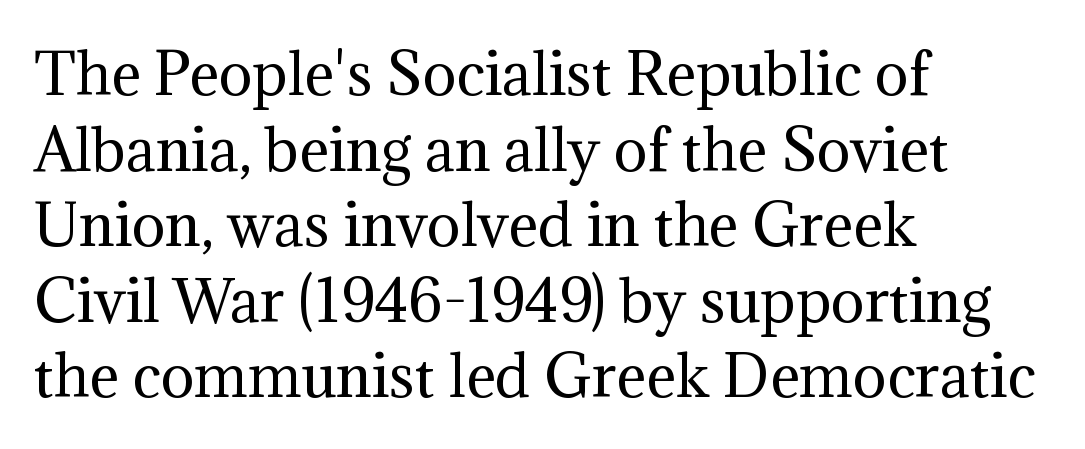
The image shows 56 px regular-weight serif type, upright; set left-aligned, normal line spacing (1.35x), normal letter spacing, not underlined; medium stroke contrast and a medium x-height.
